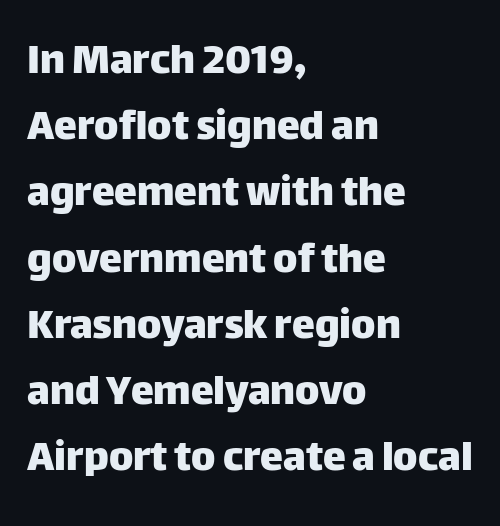
The image shows 46 px sans-serif type, upright; set left-aligned, normal line spacing (1.44x), normal letter spacing, not underlined; low stroke contrast and a large x-height.
